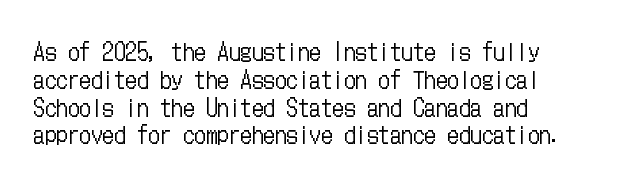
The image shows 23 px text type, upright; set left-aligned, line spacing 1.21x, normal letter spacing, not underlined.
